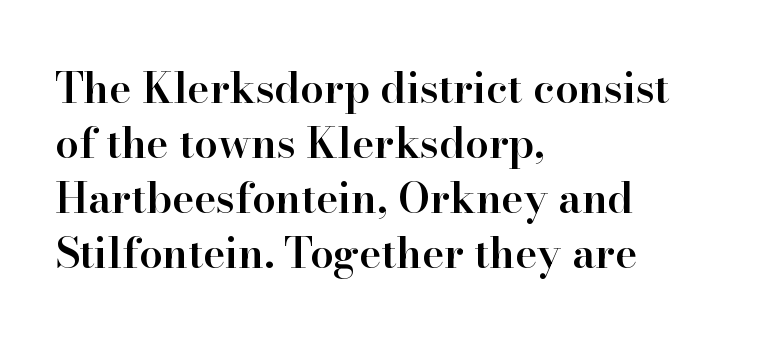
This sample has the flowing, uneven cadence of proportional lettering. Here the glyphs are tracked normally, forming tight word shapes. Layout note: lines flush left. Vertical strokes here are truly vertical.
